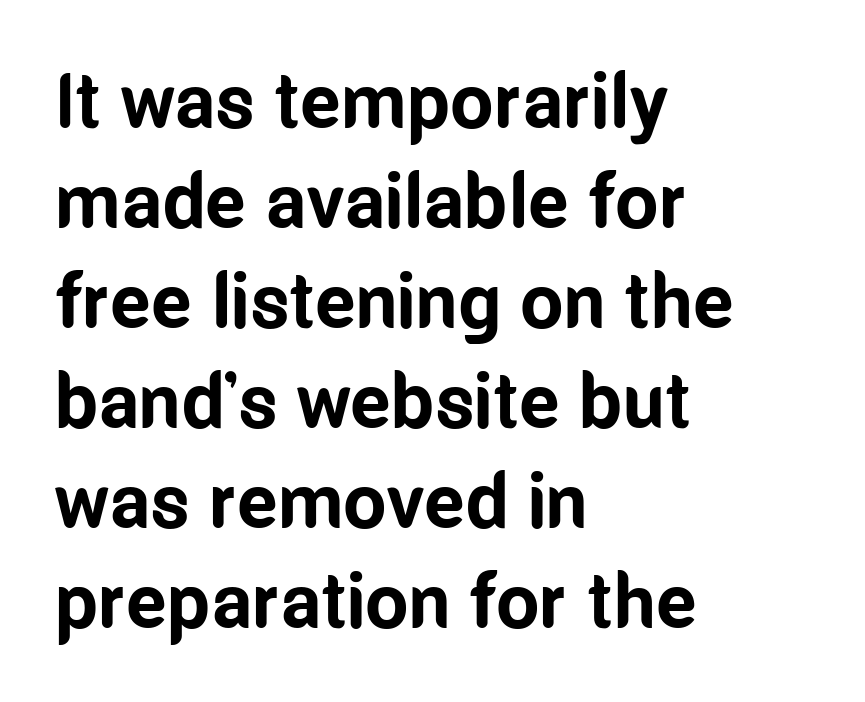
Q: Is the text bold? A: Yes.
Q: Is the text italic (slanted)? A: No, it is upright.
Q: Is the typeface a serif or a sans-serif typeface? A: Sans-serif.
Q: Is the text underlined? A: No.
Q: How is the paragraph aligned? A: Left-aligned.
Q: Is the spacing between letters normal or unusually wide? A: Normal.
Q: Is the spacing between lines tight, normal or loose? A: Normal.
Q: Width (condensed, normal, or wide)? A: Condensed.
Q: Stroke contrast? A: Low.
Q: x-height? A: Medium.
Q: Monospaced? A: No.
